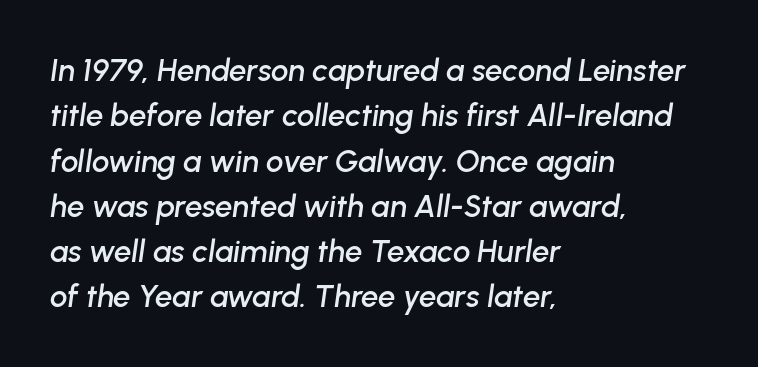
The image shows 31 px text type, italic (leaning right); set left-aligned, normal line spacing (1.46x), normal letter spacing, not underlined; low stroke contrast and a medium x-height.
